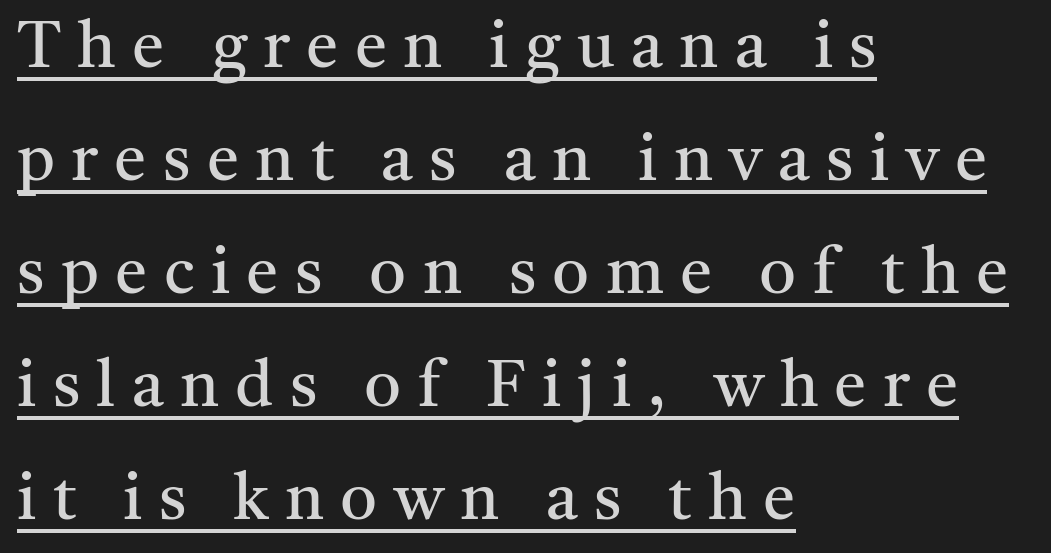
Emphasis is given by a line drawn under the lettering. Stem width sits at or under what a default text font uses. Are there feet on the stems? There are — it's a serif. The line texture is sparse and dotted thanks to wide tracking. Character widths vary here, with narrow letters taking less room than wide ones.
